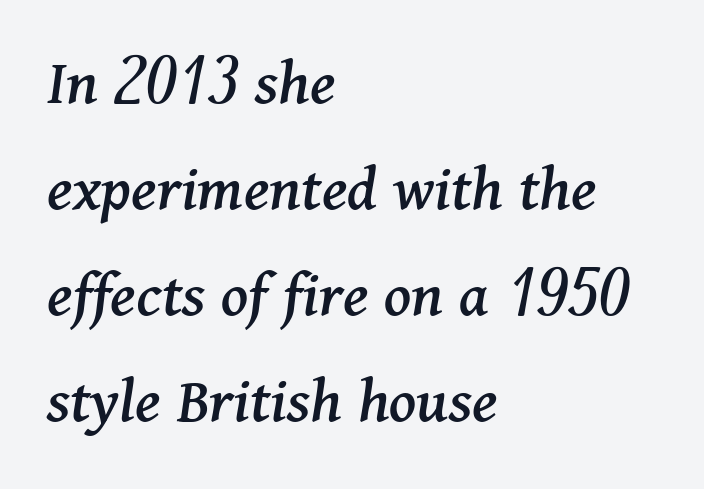
Q: Is the text italic (slanted)? A: Yes, it leans right by about 11 degrees.
Q: Is the typeface a serif or a sans-serif typeface? A: Serif.
Q: Is the text underlined? A: No.
Q: How is the paragraph aligned? A: Left-aligned.
Q: Is the spacing between letters normal or unusually wide? A: Normal.
Q: Is the spacing between lines tight, normal or loose? A: Normal.
Q: Width (condensed, normal, or wide)? A: Normal.
Q: Stroke contrast? A: Medium.
Q: x-height? A: Medium.
Q: Monospaced? A: No.
